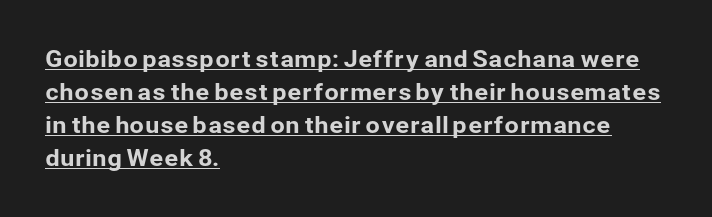
The image shows 23 px text type, upright; set left-aligned, normal line spacing (1.43x), normal letter spacing, underlined.
